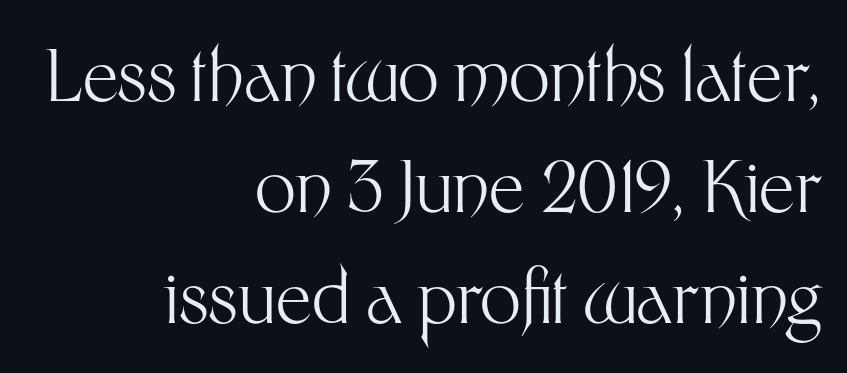
{"serif": "no", "italic": "no", "bold": "no", "weight": "light", "width": "normal", "stroke_contrast": "medium", "x_height": "medium", "monospaced": "no", "underline": "no", "align": "right", "line_spacing": "normal", "line_spacing_ratio": 1.54, "letter_spacing": "normal", "letter_spacing_em": 0.0, "glyph_px": 72}
